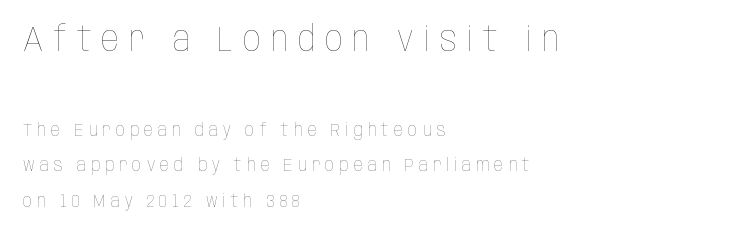
{"italic": "no", "bold": "no", "weight": "thin", "width": "condensed", "stroke_contrast": "low", "x_height": "large", "monospaced": "no", "underline": "no", "align": "left", "line_spacing": "loose", "line_spacing_ratio": 1.99, "letter_spacing": "wide", "letter_spacing_em": 0.28, "larger_block": "first", "size_ratio": 1.94, "glyph_px": 35}
